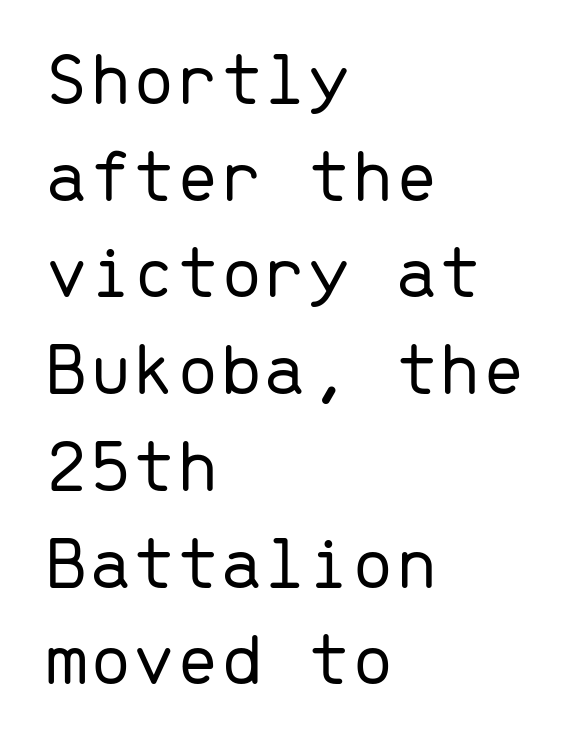
Each letter's strokes conclude bluntly, with no projecting serifs. The letters sit at their default tracking, neither squeezed nor spread. Line beginnings align vertically; line endings do not. Posture: upright roman. Letters have the restrained weight of plain body copy at most.
